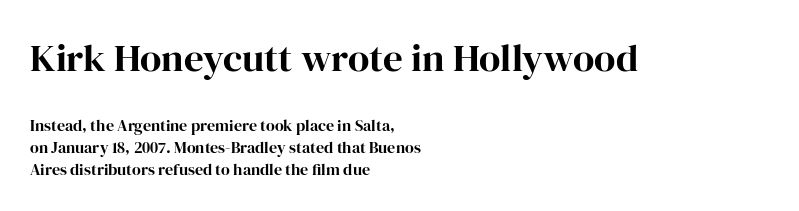
Weight check: bold — yes, fully. Is this a sans? No — the strokes have serifs. Horizontally, the lines are justified to the leading edge only. Nobody touched the tracking dial on this one.
